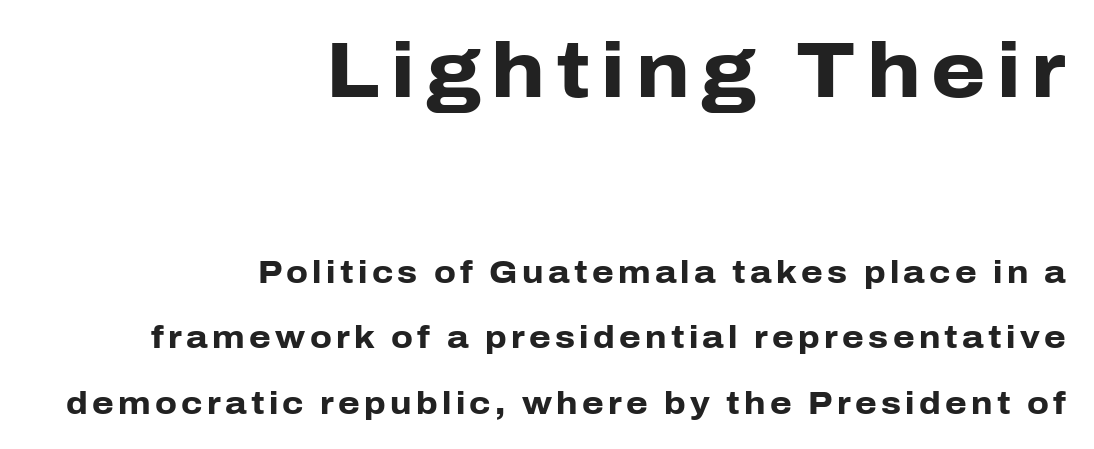
Q: Is the text bold? A: Yes.
Q: Is the text italic (slanted)? A: No, it is upright.
Q: Is the typeface a serif or a sans-serif typeface? A: Sans-serif.
Q: Is the text underlined? A: No.
Q: How is the paragraph aligned? A: Right-aligned.
Q: Is the spacing between lines tight, normal or loose? A: Loose.
Q: Which block of text is set in a larger size, the first (top) or the second (bottom)? A: The first (top) one.
Q: Width (condensed, normal, or wide)? A: Normal.
Q: Stroke contrast? A: Low.
Q: x-height? A: Medium.
Q: Monospaced? A: No.
